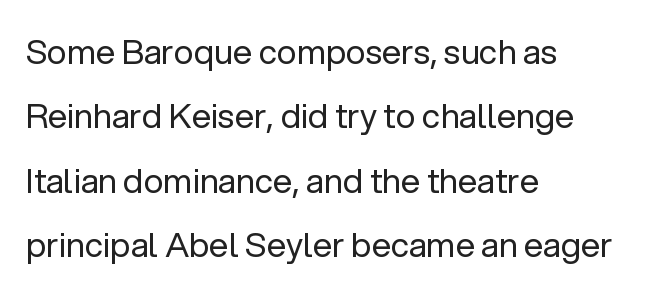
{"serif": "no", "italic": "no", "bold": "no", "weight": "regular", "width": "normal", "stroke_contrast": "low", "x_height": "medium", "monospaced": "no", "underline": "no", "align": "left", "line_spacing_ratio": 1.89, "letter_spacing": "normal", "letter_spacing_em": 0.0, "glyph_px": 34}
